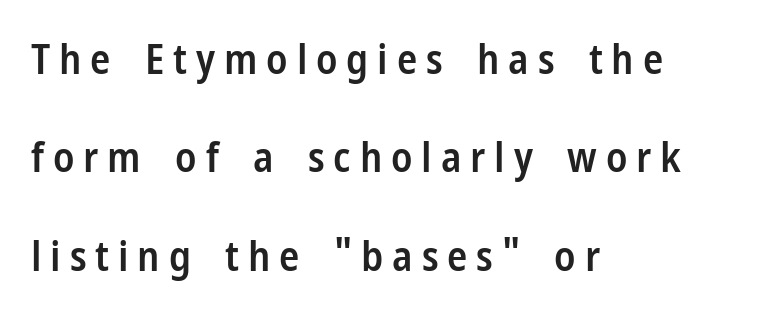
The image shows 42 px semibold, condensed sans-serif type, upright; set left-aligned, loose line spacing (2.34x), unusually wide letter spacing (+0.21 em), not underlined; low stroke contrast and a medium x-height.
